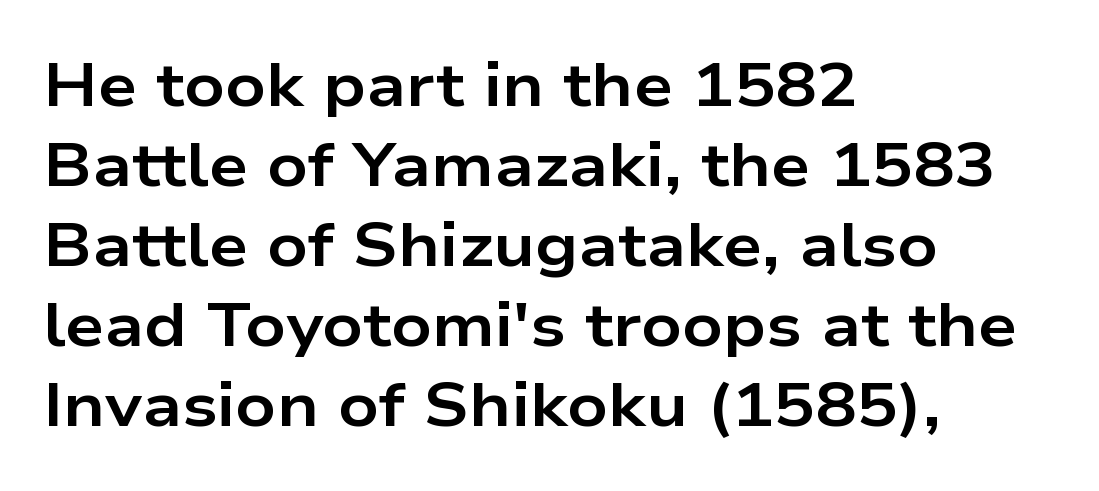
Notice how thick the strokes are: this is what a full bold looks like. Each new line begins a customary step beneath the previous one. Each line starts at the same left margin while the right side varies. The specimen reads as upright at a glance. The area under the type is left untouched. In terms of letterform style, serifs are entirely absent.
